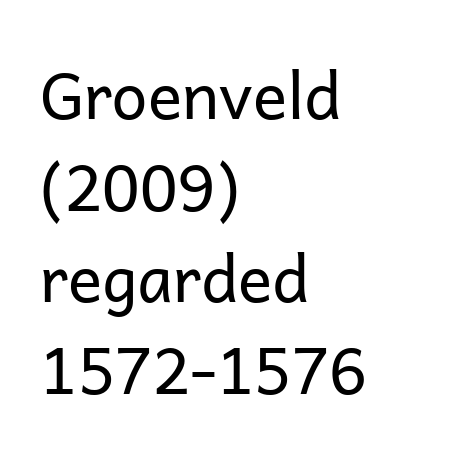
Q: Is the text bold? A: No.
Q: Is the text italic (slanted)? A: No, it is upright.
Q: Is the typeface a serif or a sans-serif typeface? A: Sans-serif.
Q: Is the text underlined? A: No.
Q: How is the paragraph aligned? A: Left-aligned.
Q: Is the spacing between letters normal or unusually wide? A: Normal.
Q: Is the spacing between lines tight, normal or loose? A: Normal.
Q: Width (condensed, normal, or wide)? A: Normal.
Q: Stroke contrast? A: Low.
Q: x-height? A: Medium.
Q: Monospaced? A: No.
